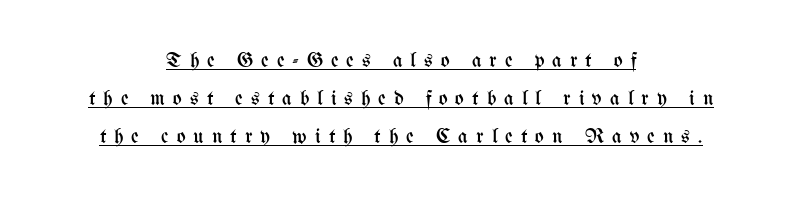
The strokes are not fattened; the text isn't bold. The lines are quadded center. The face used here is rendered with a markedly widened letterfit. The glyphs are accompanied by a horizontal stroke just below them.
